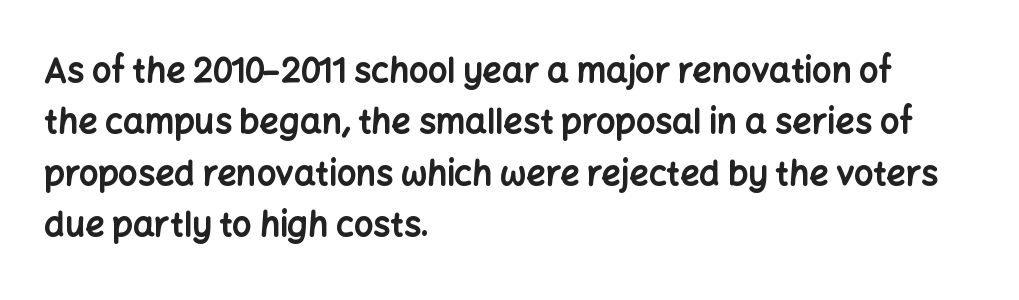
The image shows 34 px bold sans-serif type, upright; set left-aligned, normal line spacing (1.51x), normal letter spacing, not underlined; low stroke contrast and a medium x-height.
